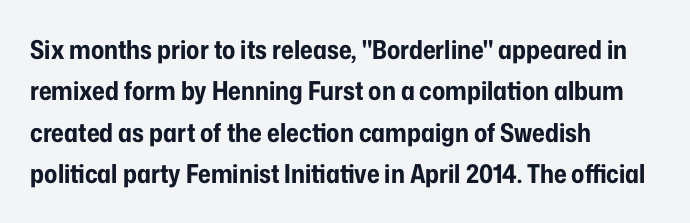
Descenders are the only things crossing below the line. Honestly, the row spacing looks completely unremarkable. The font is running at its bold setting. Inter-character spacing is left at the font's built-in metrics. Vertical strokes here are truly vertical.
